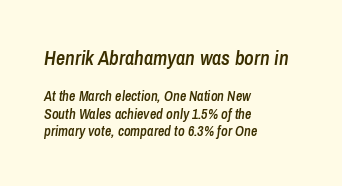
Q: Is the text bold? A: Semi-bold.
Q: Is the text italic (slanted)? A: Yes, it leans right by about 8 degrees.
Q: Is the text underlined? A: No.
Q: How is the paragraph aligned? A: Left-aligned.
Q: Is the spacing between letters normal or unusually wide? A: Normal.
Q: Is the spacing between lines tight, normal or loose? A: Normal.
Q: Which block of text is set in a larger size, the first (top) or the second (bottom)? A: The first (top) one.
